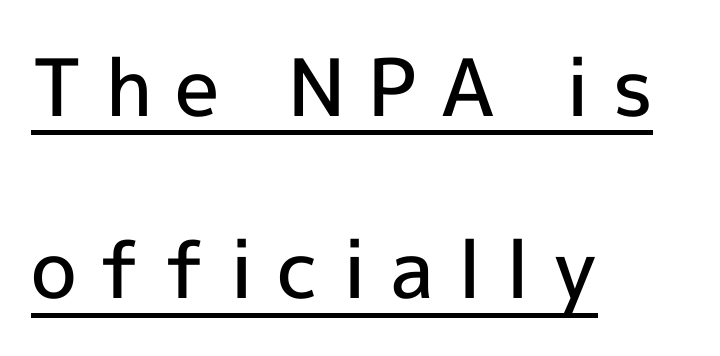
Quick note: interline space is abundant. Notice how the passage keeps a crisp vertical edge on the left only. What kind of face is this? One without serifs — a sans. What weight is shown? A semibold, between regular and bold. The tracking jumps out immediately: characters are airy and widely separated. Varying glyph widths throughout — classic text-font behaviour.
